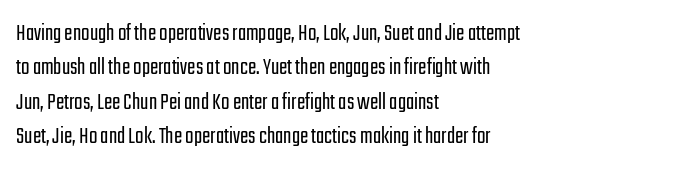
Spacing between characters is what you'd get straight out of the box. The passage shown is not underscored anywhere. The lines in this sample share a left origin and differ only in where they stop. The lines sit at an ordinary, default distance from one another. Is the type heavy? It reads as light-to-regular instead.
